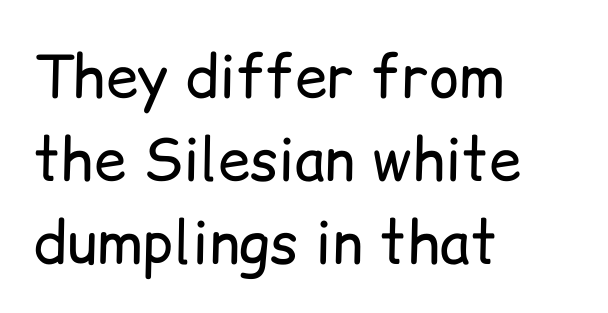
{"serif": "no", "italic": "no", "bold": "no", "weight": "regular", "width": "normal", "stroke_contrast": "low", "x_height": "medium", "monospaced": "no", "underline": "no", "align": "left", "line_spacing": "normal", "line_spacing_ratio": 1.43, "letter_spacing": "normal", "letter_spacing_em": 0.0, "glyph_px": 58}
